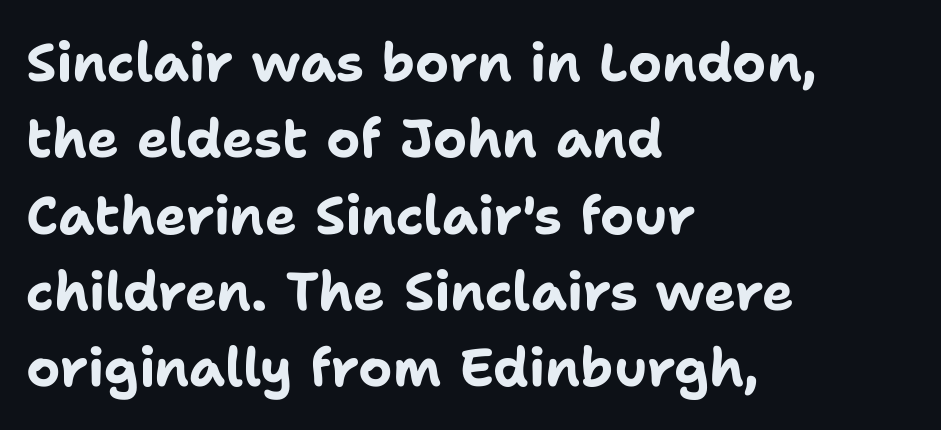
In terms of leading, this rendering sits right in the middle. Every character sits straight up, as roman type does. The font is running at its bold setting. The rendering uses natural spacing where letterforms have individual widths.
